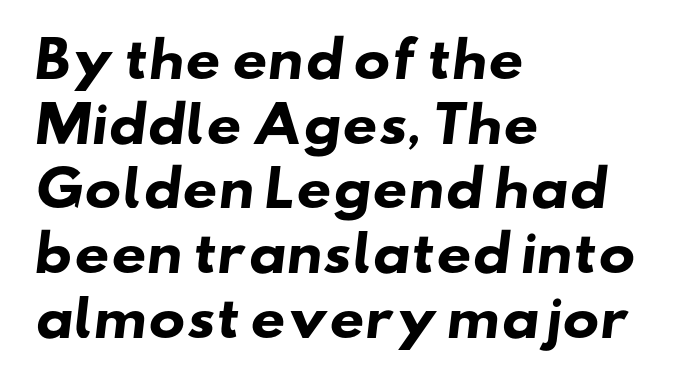
Q: Is the text bold? A: Yes.
Q: Is the typeface a serif or a sans-serif typeface? A: Sans-serif.
Q: Is the text underlined? A: No.
Q: How is the paragraph aligned? A: Left-aligned.
Q: Is the spacing between letters normal or unusually wide? A: Normal.
Q: Is the spacing between lines tight, normal or loose? A: Normal.
Q: Width (condensed, normal, or wide)? A: Wide.
Q: Stroke contrast? A: Low.
Q: x-height? A: Small.
Q: Monospaced? A: No.
